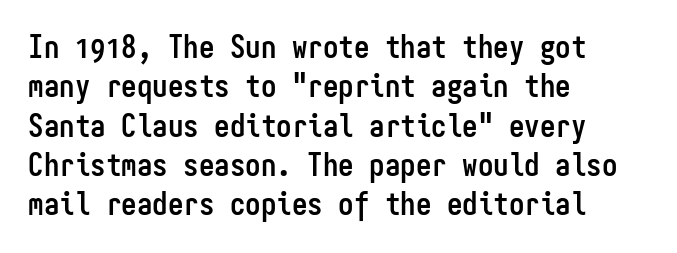
{"serif": "no", "italic": "no", "bold": "yes", "weight": "semibold", "width": "condensed", "stroke_contrast": "low", "x_height": "medium", "monospaced": "yes", "underline": "no", "align": "left", "line_spacing": "normal", "line_spacing_ratio": 1.27, "letter_spacing": "normal", "letter_spacing_em": 0.0, "glyph_px": 31}
